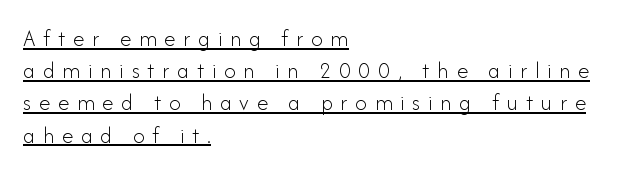
Q: Is the text bold? A: No.
Q: Is the text italic (slanted)? A: No, it is upright.
Q: Is the text underlined? A: Yes.
Q: How is the paragraph aligned? A: Left-aligned.
Q: Is the spacing between letters normal or unusually wide? A: Unusually wide.
Q: Is the spacing between lines tight, normal or loose? A: Normal.
